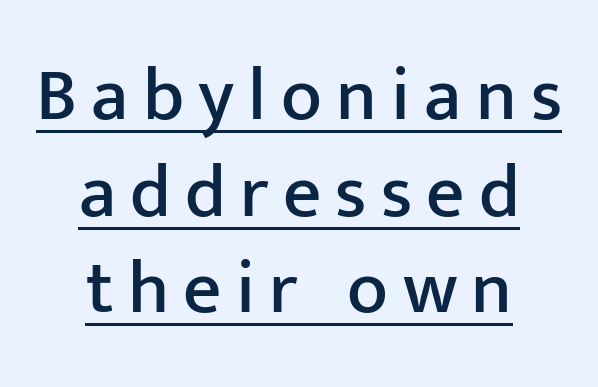
Posture: straight, roman, zero tilt. Note the varied advance widths — an 'i' is clearly narrower than an 'm'. Reading down the block, each line starts at a different indent, mirrored at its end. This sample keeps an unexceptional amount of space between lines. What kind of face is this? One without serifs — a sans. Students, observe the line beneath the letters — that is underlining.
